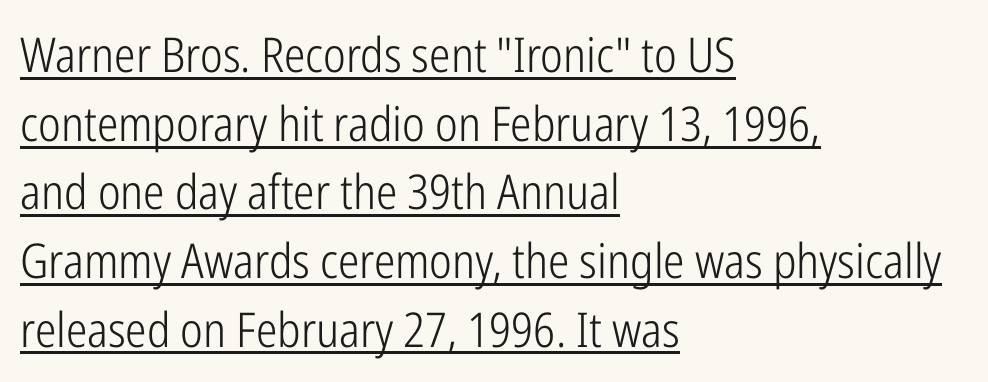
Q: Is the text bold? A: No.
Q: Is the text italic (slanted)? A: No, it is upright.
Q: Is the typeface a serif or a sans-serif typeface? A: Sans-serif.
Q: Is the text underlined? A: Yes.
Q: How is the paragraph aligned? A: Left-aligned.
Q: Is the spacing between letters normal or unusually wide? A: Normal.
Q: Is the spacing between lines tight, normal or loose? A: Normal.
Q: Width (condensed, normal, or wide)? A: Condensed.
Q: Stroke contrast? A: Low.
Q: x-height? A: Medium.
Q: Monospaced? A: No.
